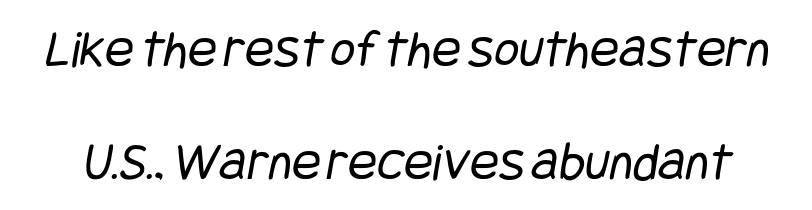
{"serif": "no", "bold": "no", "weight": "regular", "width": "condensed", "stroke_contrast": "low", "x_height": "large", "underline": "no", "line_spacing": "loose", "line_spacing_ratio": 2.09, "letter_spacing": "normal", "letter_spacing_em": 0.0, "glyph_px": 54}
